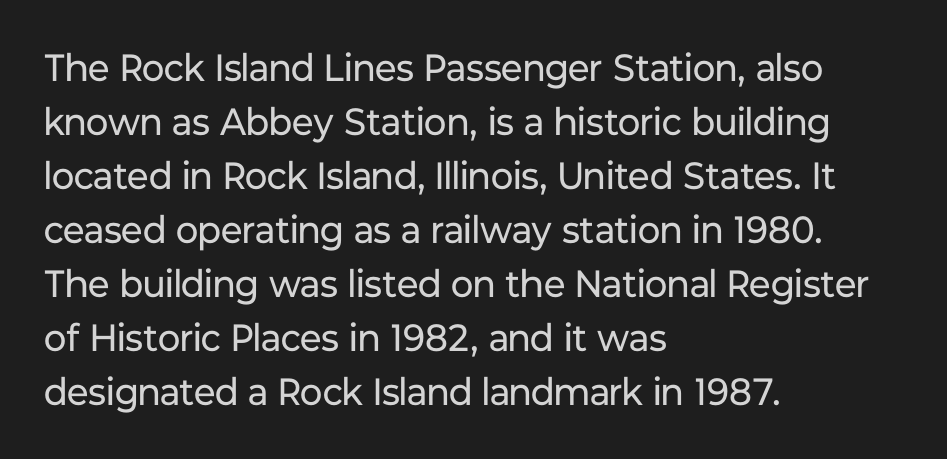
{"serif": "no", "italic": "no", "bold": "no", "weight": "regular", "width": "normal", "stroke_contrast": "low", "x_height": "medium", "monospaced": "no", "underline": "no", "align": "left", "line_spacing": "normal", "line_spacing_ratio": 1.42, "letter_spacing": "normal", "letter_spacing_em": 0.0, "glyph_px": 38}
